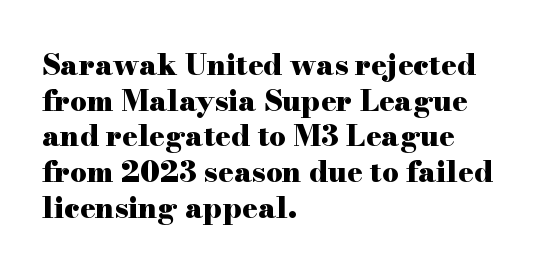
{"serif": "yes", "italic": "no", "bold": "yes", "weight": "heavy", "width": "wide", "stroke_contrast": "high", "x_height": "small", "monospaced": "no", "underline": "no", "align": "left", "line_spacing_ratio": 1.23, "letter_spacing": "normal", "letter_spacing_em": 0.0, "glyph_px": 29}
